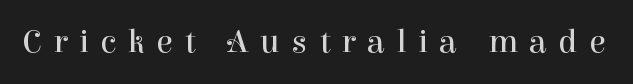
The image shows 34 px regular-weight serif type, upright; set unusually wide letter spacing (+0.34 em), not underlined; high stroke contrast and a medium x-height.
